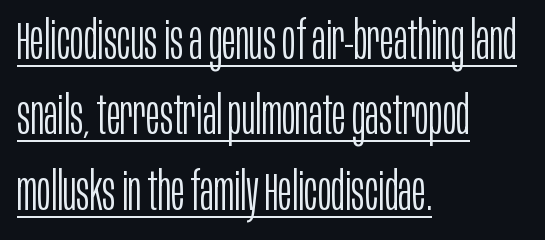
{"serif": "no", "italic": "no", "bold": "no", "weight": "light", "width": "condensed", "stroke_contrast": "low", "x_height": "large", "monospaced": "no", "underline": "yes", "align": "left", "line_spacing": "normal", "line_spacing_ratio": 1.45, "letter_spacing": "normal", "letter_spacing_em": 0.0, "glyph_px": 52}
